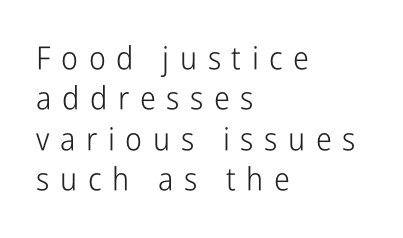
The image shows 32 px light, condensed sans-serif type, upright; set left-aligned, normal line spacing (1.26x), unusually wide letter spacing (+0.33 em), not underlined; low stroke contrast and a medium x-height.
